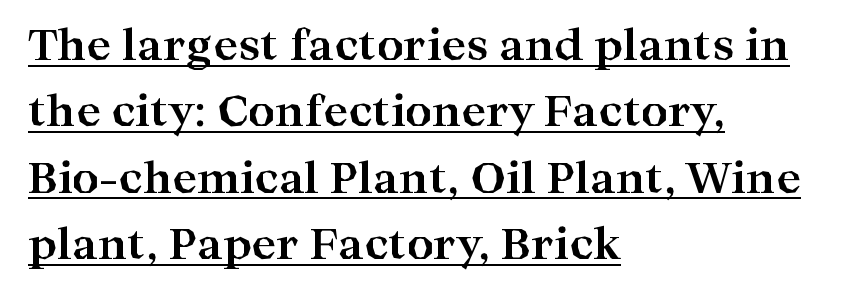
Q: Is the text bold? A: Yes.
Q: Is the text italic (slanted)? A: No, it is upright.
Q: Is the typeface a serif or a sans-serif typeface? A: Serif.
Q: Is the text underlined? A: Yes.
Q: How is the paragraph aligned? A: Left-aligned.
Q: Is the spacing between letters normal or unusually wide? A: Normal.
Q: Is the spacing between lines tight, normal or loose? A: Normal.
Q: Width (condensed, normal, or wide)? A: Wide.
Q: Stroke contrast? A: High.
Q: x-height? A: Medium.
Q: Monospaced? A: No.
